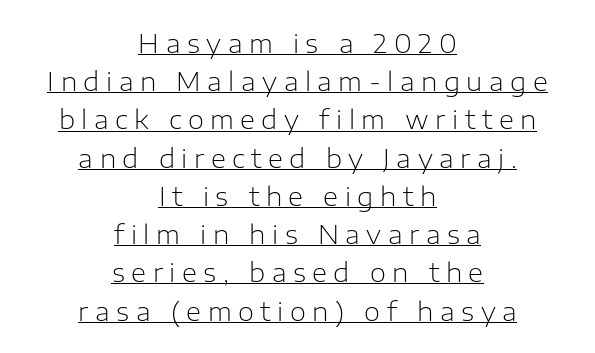
Q: Is the text bold? A: No.
Q: Is the text italic (slanted)? A: No, it is upright.
Q: Is the text underlined? A: Yes.
Q: How is the paragraph aligned? A: Centered.
Q: Is the spacing between letters normal or unusually wide? A: Unusually wide.
Q: Is the spacing between lines tight, normal or loose? A: Normal.
